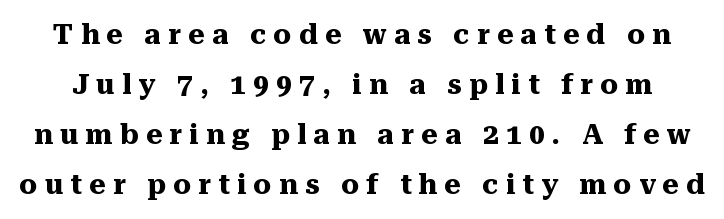
{"serif": "yes", "italic": "no", "bold": "yes", "weight": "heavy", "width": "normal", "stroke_contrast": "medium", "x_height": "medium", "monospaced": "no", "underline": "no", "line_spacing_ratio": 1.78, "letter_spacing": "wide", "letter_spacing_em": 0.26, "glyph_px": 28}
